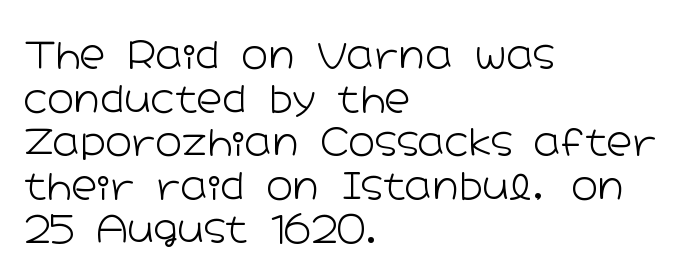
The image shows 36 px light, wide sans-serif type, upright; set left-aligned, line spacing 1.21x, normal letter spacing, not underlined; low stroke contrast and a medium x-height.
